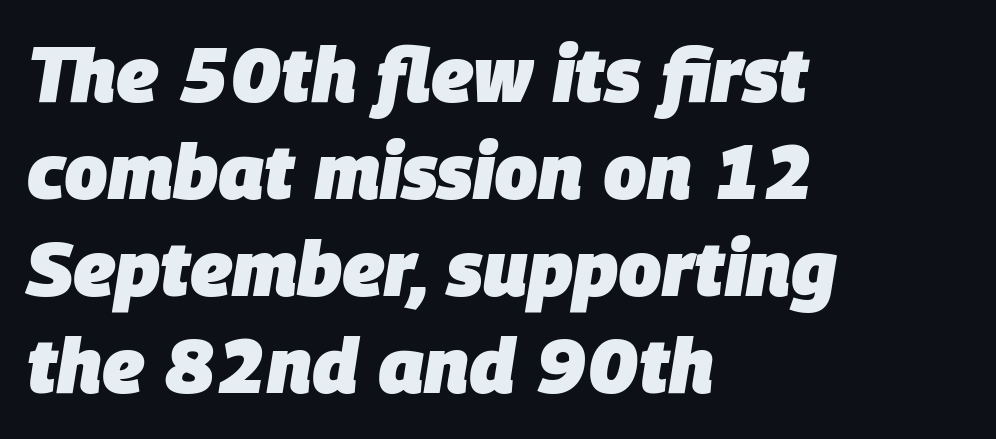
Q: Is the text bold? A: Yes.
Q: Is the text italic (slanted)? A: Yes, it leans right by about 9 degrees.
Q: Is the text underlined? A: No.
Q: How is the paragraph aligned? A: Left-aligned.
Q: Is the spacing between letters normal or unusually wide? A: Normal.
Q: Is the spacing between lines tight, normal or loose? A: Normal.
Q: Width (condensed, normal, or wide)? A: Normal.
Q: Stroke contrast? A: Low.
Q: x-height? A: Large.
Q: Monospaced? A: No.
